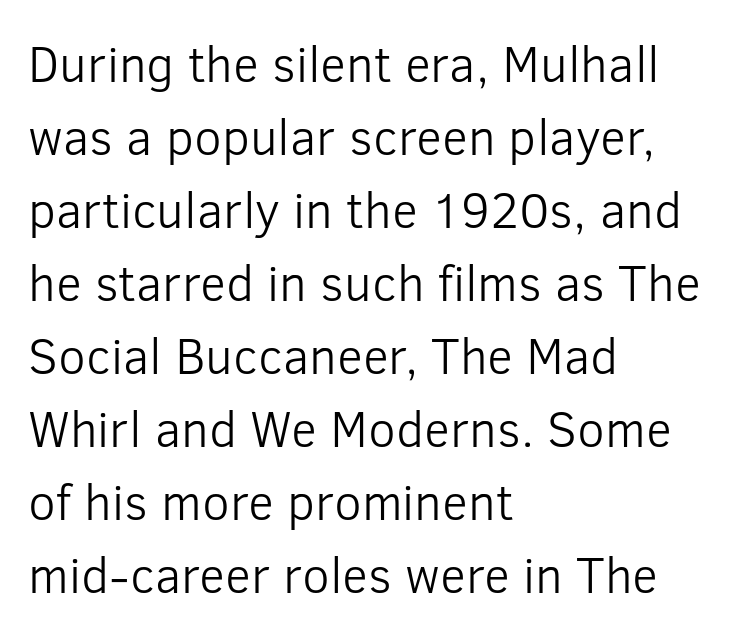
{"serif": "no", "italic": "no", "bold": "no", "weight": "light", "width": "normal", "stroke_contrast": "low", "x_height": "medium", "monospaced": "no", "underline": "no", "align": "left", "line_spacing": "normal", "line_spacing_ratio": 1.46, "letter_spacing": "normal", "letter_spacing_em": 0.0, "glyph_px": 50}
